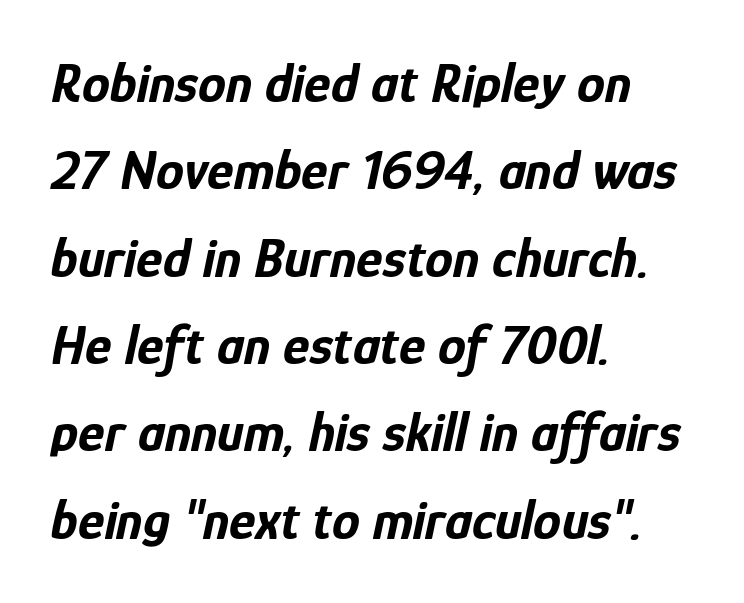
Q: Is the text bold? A: Yes.
Q: Is the text italic (slanted)? A: Yes, it leans right by about 12 degrees.
Q: Is the text underlined? A: No.
Q: How is the paragraph aligned? A: Left-aligned.
Q: Is the spacing between letters normal or unusually wide? A: Normal.
Q: Is the spacing between lines tight, normal or loose? A: Normal.
Q: Width (condensed, normal, or wide)? A: Condensed.
Q: Stroke contrast? A: Low.
Q: x-height? A: Medium.
Q: Monospaced? A: No.
